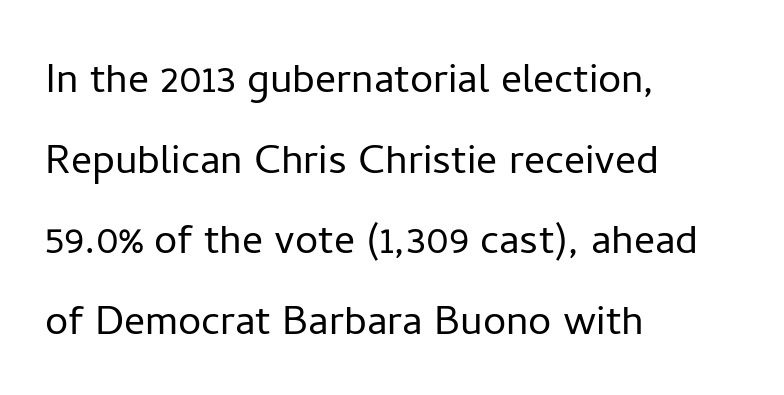
The specimen reads as upright at a glance. Clear beneath every line of the passage. Stroke terminals: plain, sans-serif. This is not heavy type; no bold has been used. These lines are set flush left with a ragged right edge.
